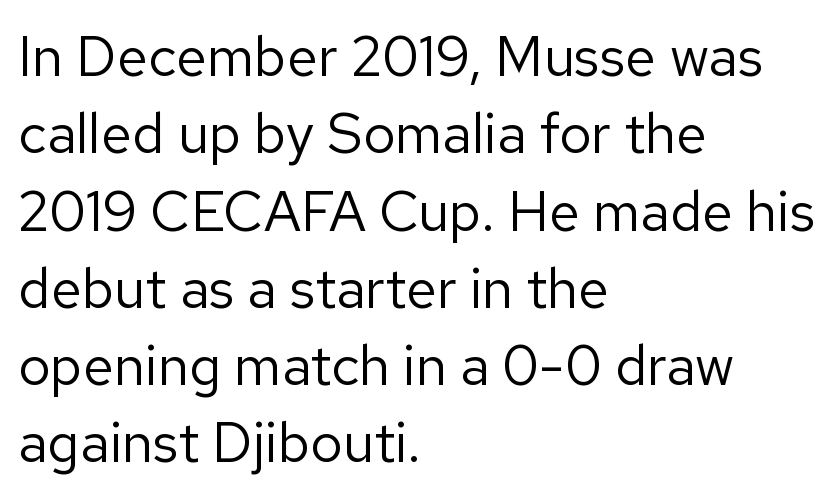
Varying glyph widths throughout — classic text-font behaviour. The font is comparable to plain body text, perhaps lighter. These lines stack with their left ends in a neat column. Just letters on the line, the space beneath them empty. The rows are spaced the way most documents space them.
